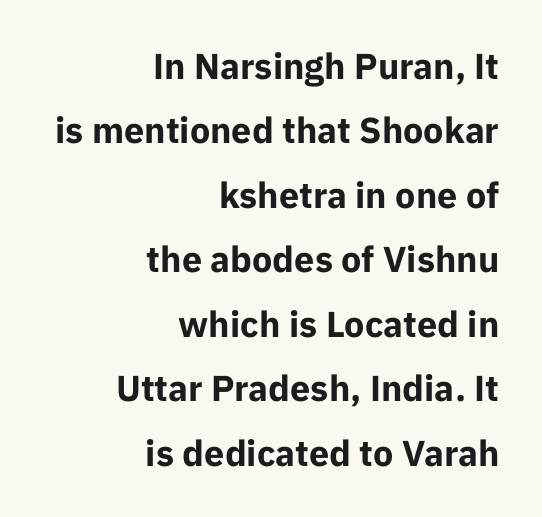
The image shows 36 px bold sans-serif type, upright; set right-aligned, line spacing 1.79x, normal letter spacing, not underlined; low stroke contrast and a medium x-height.
